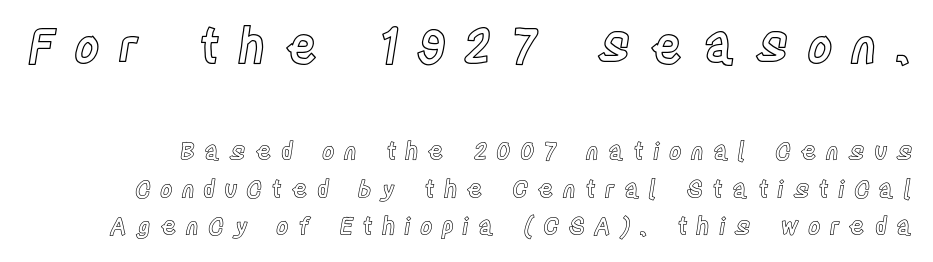
{"width": "condensed", "x_height": "large", "monospaced": "no", "underline": "no", "line_spacing": "normal", "line_spacing_ratio": 1.58, "letter_spacing": "wide", "letter_spacing_em": 0.38, "larger_block": "first", "size_ratio": 2.04, "glyph_px": 49}
